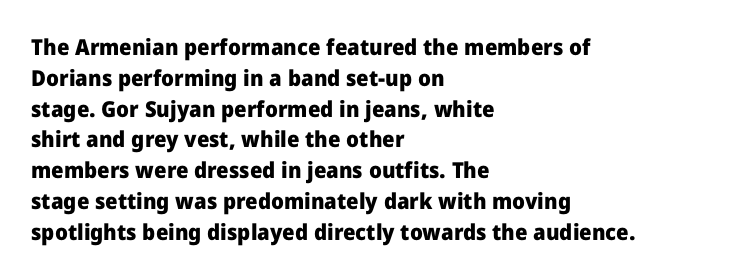
No italicization has been applied; the sample stays upright. The line-height multiplier appears to be the usual default. The face used here has the dense, thick strokes of a bold. Clear beneath every line of the passage. Each word holds together tightly as a unit, with standard inter-letter gaps. The typesetter chose a ragged-right arrangement here.
